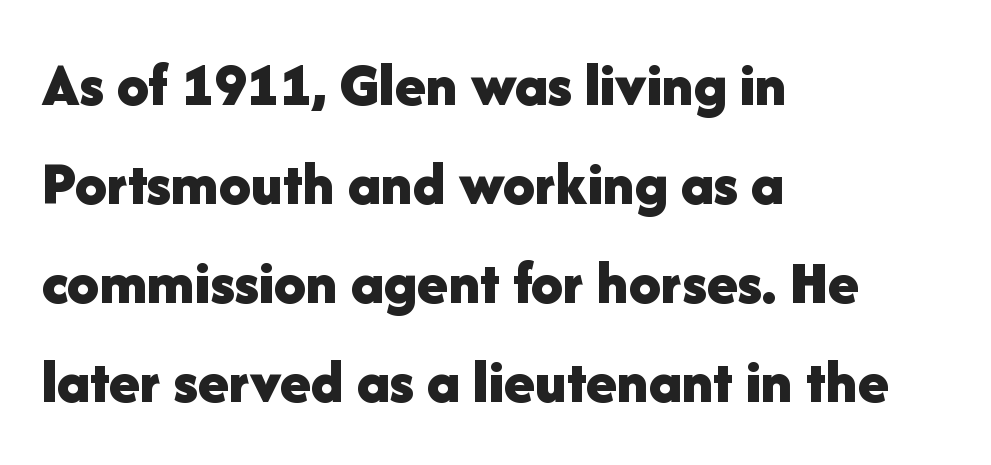
{"serif": "no", "italic": "no", "bold": "yes", "weight": "bold", "width": "normal", "stroke_contrast": "low", "x_height": "medium", "monospaced": "no", "underline": "no", "align": "left", "line_spacing": "normal", "line_spacing_ratio": 1.57, "letter_spacing": "normal", "letter_spacing_em": 0.0, "glyph_px": 63}
